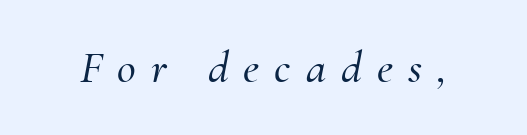
Character widths vary here, with narrow letters taking less room than wide ones. Observe the wide spacing: letters keep a clear distance from each other. This is serif lettering, the kind often seen in printed books. The baseline area is clear. Tall strokes in this sample are angled rather than plumb.
